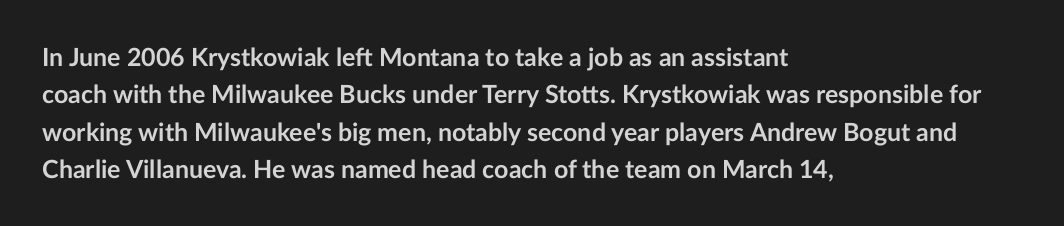
Q: Is the text bold? A: Yes.
Q: Is the text italic (slanted)? A: No, it is upright.
Q: Is the text underlined? A: No.
Q: How is the paragraph aligned? A: Left-aligned.
Q: Is the spacing between letters normal or unusually wide? A: Normal.
Q: Is the spacing between lines tight, normal or loose? A: Normal.
